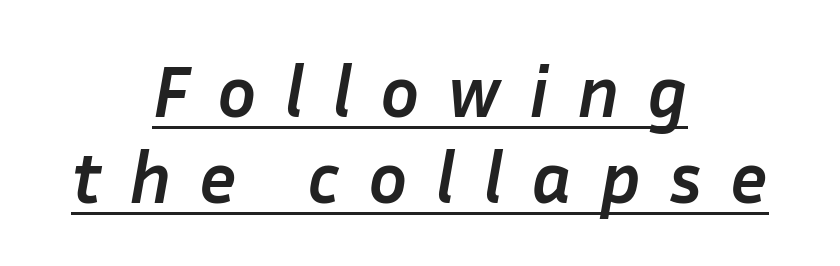
The image shows 73 px semibold type, italic (leaning right); set centered, line spacing 1.18x, unusually wide letter spacing (+0.38 em), underlined; low stroke contrast and a medium x-height.
